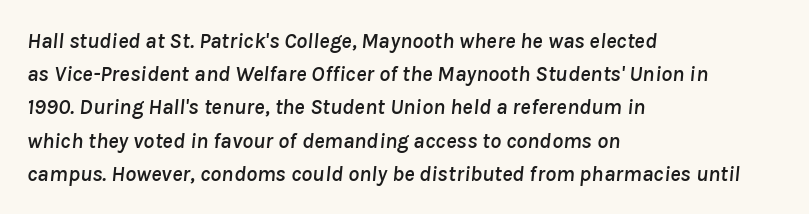
Nobody touched the tracking dial on this one. An italicized treatment has been applied to the whole sample. Descenders hang freely into open space. Leading matches the norm, producing a regular column.
